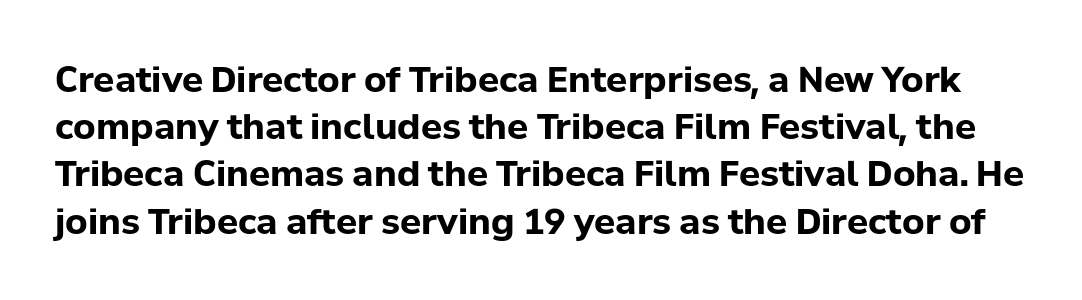
Notice how thick the strokes are: this is what a full bold looks like. This is the regular roman posture of the typeface. Leading: standard. In terms of letterspacing, this is plain default setting.
